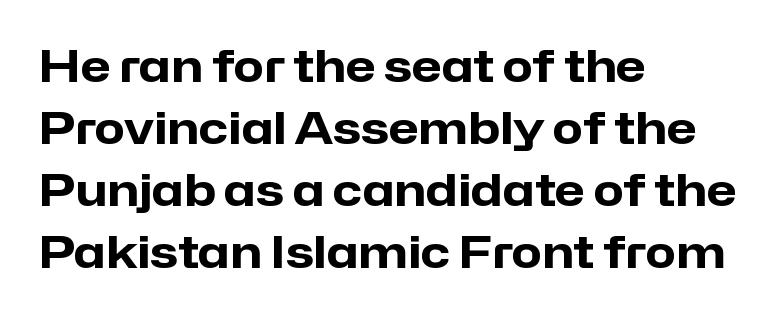
Character widths vary here, with narrow letters taking less room than wide ones. The text block is weighted toward the left margin, trailing off unevenly rightward. Any mark beneath the type? The region is blank. The space between consecutive lines is moderate. Stroke thickness is high; the sample reads as a true bold.
